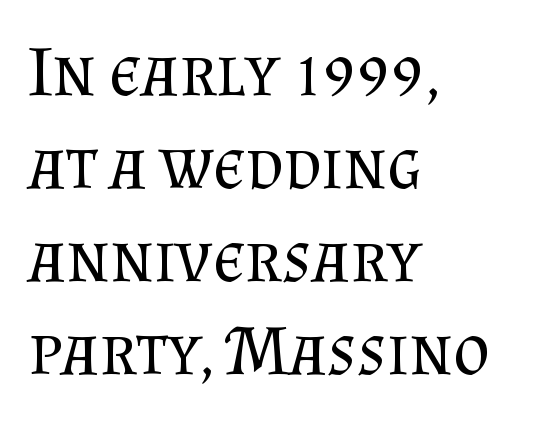
Q: Is the text bold? A: No.
Q: Is the text italic (slanted)? A: No, it is upright.
Q: Is the typeface a serif or a sans-serif typeface? A: Serif.
Q: Is the text underlined? A: No.
Q: How is the paragraph aligned? A: Left-aligned.
Q: Is the spacing between letters normal or unusually wide? A: Normal.
Q: Is the spacing between lines tight, normal or loose? A: Normal.
Q: Width (condensed, normal, or wide)? A: Normal.
Q: Stroke contrast? A: Medium.
Q: x-height? A: Small.
Q: Monospaced? A: No.
